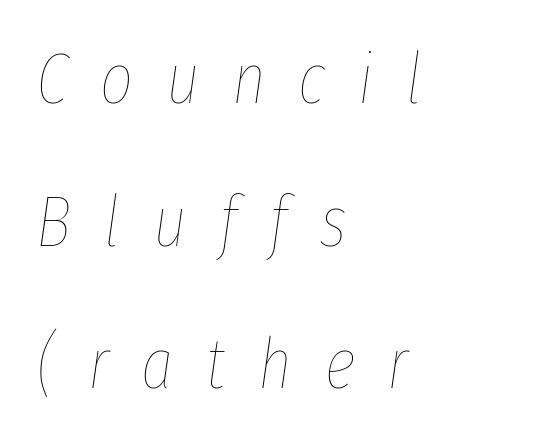
The zone under the glyphs is completely vacant. The face used here is rendered with a markedly widened letterfit. These lines are rendered in a variable-pitch font. You can tell it's italic because the verticals aren't actually vertical. A typesetter would call this leading open, well beyond the default.
